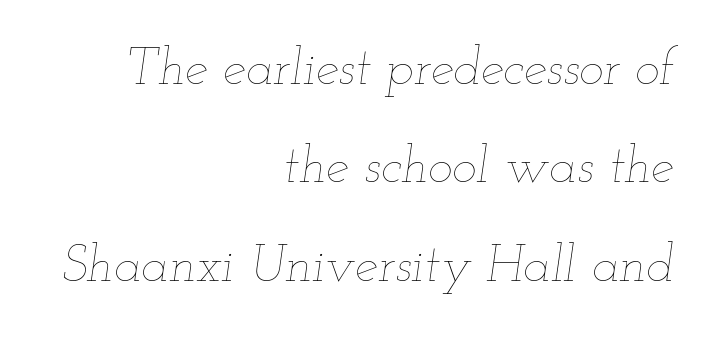
The setting favours the right margin, as signatures and pull-quotes sometimes do. Just letters on the line, the space beneath them empty. Ink coverage per letter is moderate at most. Each letter keeps its own natural width here, so spacing adapts to shape. Tall strokes in this sample are angled rather than plumb.
